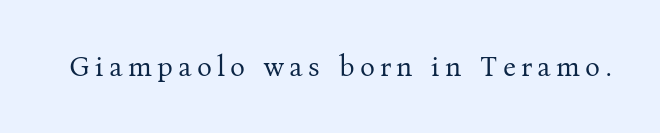
The image shows 28 px regular-weight serif type, upright; set not underlined; medium stroke contrast and a medium x-height.
